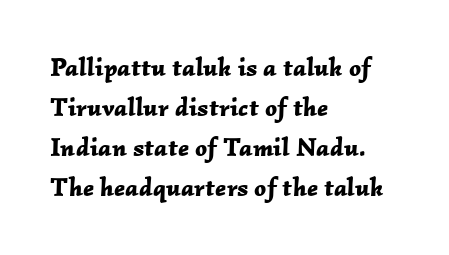
How heavy is the stroke? Heavy — this is a bold. The gaps between neighbouring characters are ordinary and unremarkable. Alignment: flush left. Successive baselines arrive at the customary interval. Designer's note — italics engaged. A clean baseline with only descenders dipping below it.
